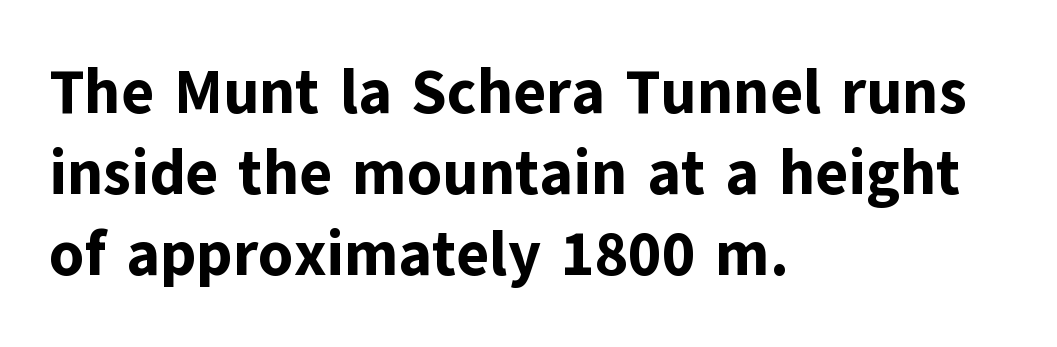
The image shows 62 px bold sans-serif type, upright; set left-aligned, normal line spacing (1.31x), normal letter spacing, not underlined; low stroke contrast and a medium x-height.
